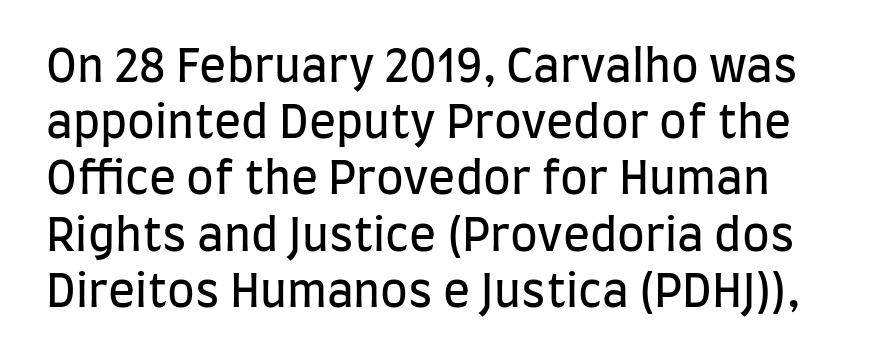
Q: Is the text bold? A: No.
Q: Is the text italic (slanted)? A: No, it is upright.
Q: Is the typeface a serif or a sans-serif typeface? A: Sans-serif.
Q: Is the text underlined? A: No.
Q: Is the spacing between letters normal or unusually wide? A: Normal.
Q: Is the spacing between lines tight, normal or loose? A: Normal.
Q: Width (condensed, normal, or wide)? A: Condensed.
Q: Stroke contrast? A: Low.
Q: x-height? A: Large.
Q: Monospaced? A: No.
